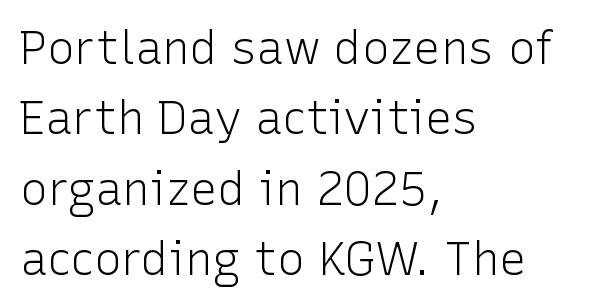
Q: Is the text bold? A: No.
Q: Is the text italic (slanted)? A: No, it is upright.
Q: Is the typeface a serif or a sans-serif typeface? A: Sans-serif.
Q: Is the text underlined? A: No.
Q: How is the paragraph aligned? A: Left-aligned.
Q: Is the spacing between letters normal or unusually wide? A: Normal.
Q: Is the spacing between lines tight, normal or loose? A: Normal.
Q: Width (condensed, normal, or wide)? A: Normal.
Q: Stroke contrast? A: Low.
Q: x-height? A: Medium.
Q: Monospaced? A: No.
